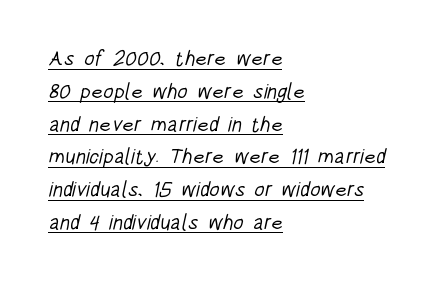
The image shows 21 px text type; set left-aligned, normal line spacing (1.56x), normal letter spacing, underlined.
